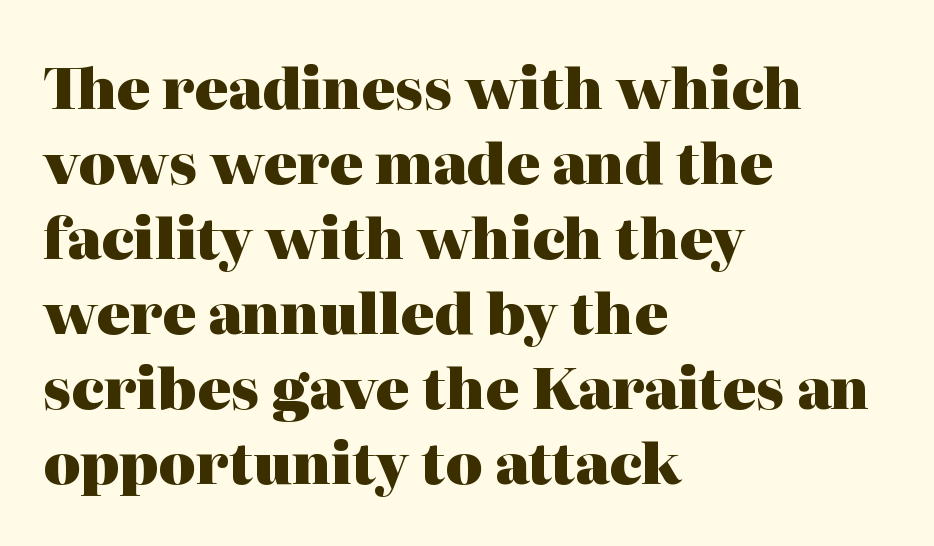
These words are printed bold, with thick strokes throughout. Layout note: lines flush left. How would I describe the line gaps? Plain and ordinary. The passage shown has conventional tracking throughout. Does the lettering tilt? It doesn't — this is upright.
